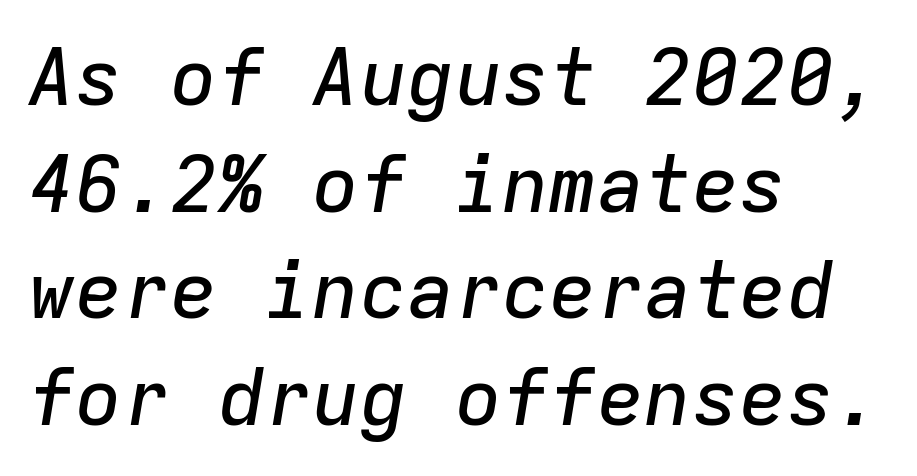
The image shows 79 px text type, italic (leaning right), monospaced; set left-aligned, normal line spacing (1.35x), normal letter spacing, not underlined; low stroke contrast and a medium x-height.
